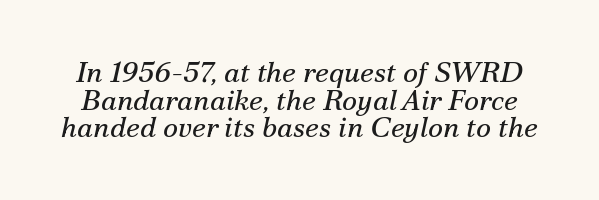
The image shows 29 px regular-weight serif type, italic (leaning right); set tight line spacing (0.95x), normal letter spacing, not underlined; medium stroke contrast and a small x-height.
